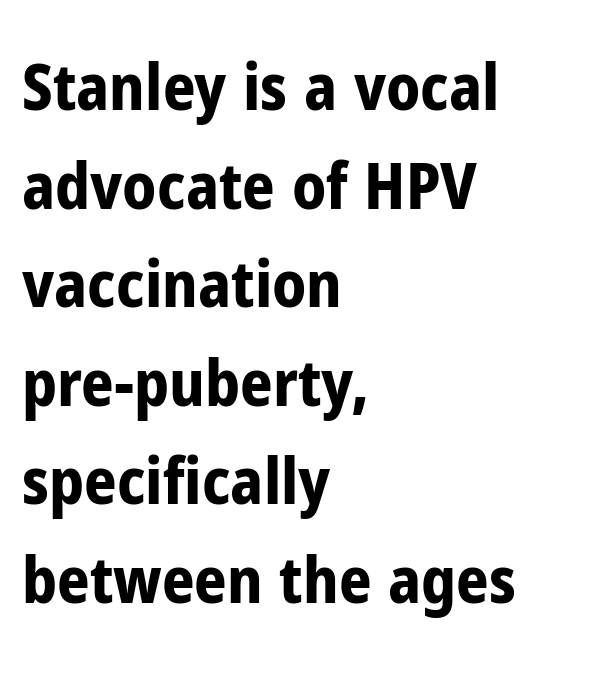
{"serif": "no", "italic": "no", "bold": "yes", "weight": "bold", "width": "condensed", "stroke_contrast": "low", "x_height": "medium", "monospaced": "no", "underline": "no", "align": "left", "line_spacing": "normal", "line_spacing_ratio": 1.54, "letter_spacing": "normal", "letter_spacing_em": 0.0, "glyph_px": 64}
